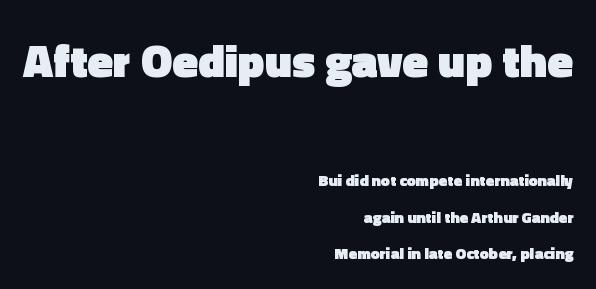
The image shows 47 px heavy sans-serif type, upright; set right-aligned, loose line spacing (2.27x), normal letter spacing, not underlined; the first (top) block is 2.94x larger; a medium x-height.
